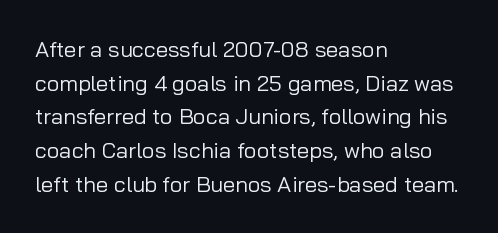
Unbolded letterforms with no extra heft. The letterforms sit shoulder to shoulder at normal distance. Line spacing here is normal. Glance below the letters and you will spot only blank space. Visually the block forms a straight wall on the left and a jagged coastline on the right.
